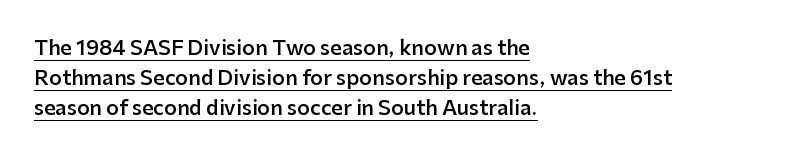
{"italic": "no", "bold": "semi", "underline": "yes", "align": "left", "line_spacing": "normal", "line_spacing_ratio": 1.5, "letter_spacing": "normal", "letter_spacing_em": 0.0, "glyph_px": 20}
